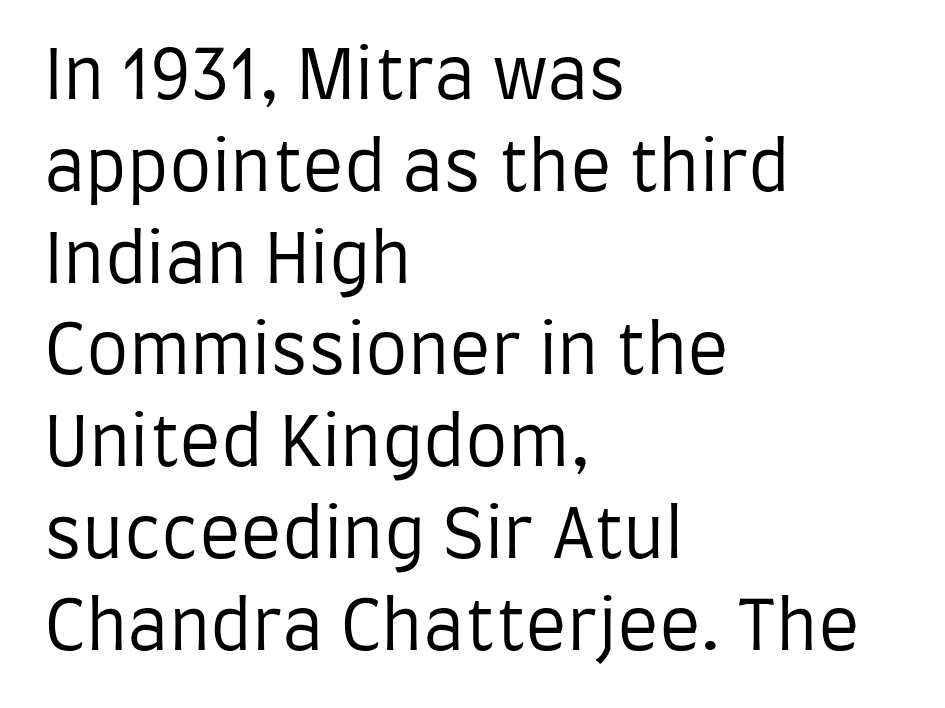
This sample uses a sans-serif face. Honestly, the letter spacing is just normal — you wouldn't notice it. Beneath every word, the page is bare. On a weight scale, this lands at 450 or below.
